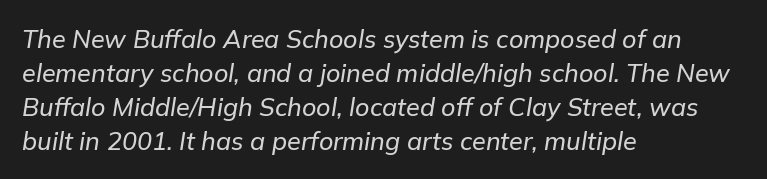
Q: Is the text italic (slanted)? A: Yes, it leans right by about 9 degrees.
Q: Is the text underlined? A: No.
Q: How is the paragraph aligned? A: Left-aligned.
Q: Is the spacing between letters normal or unusually wide? A: Normal.
Q: Is the spacing between lines tight, normal or loose? A: Normal.
